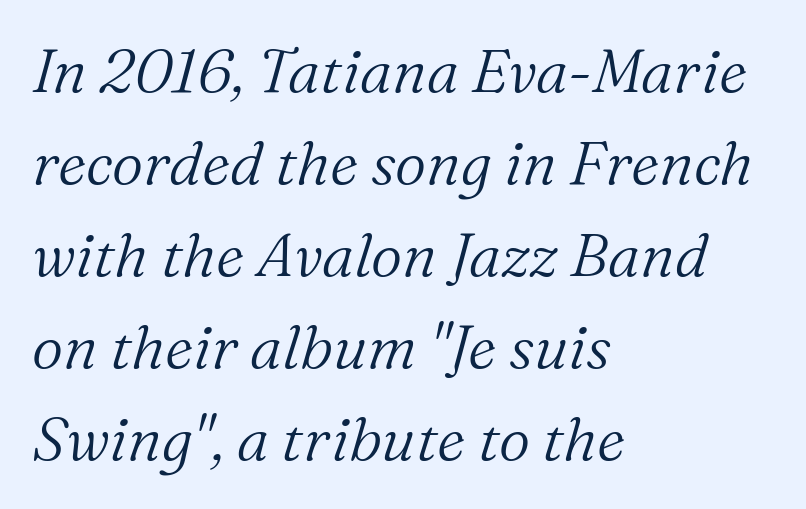
The image shows 61 px light serif type, italic (leaning right); set left-aligned, normal line spacing (1.51x), normal letter spacing, not underlined; medium stroke contrast and a medium x-height.
